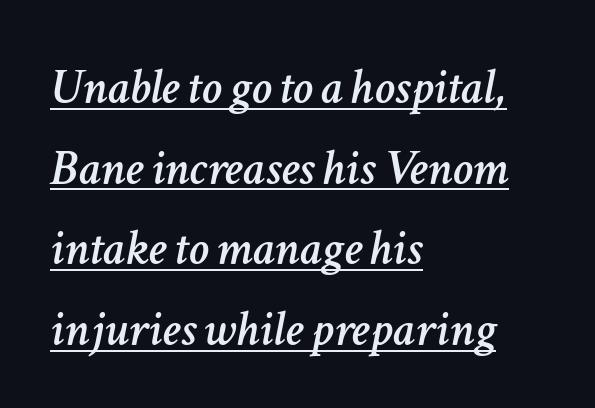
The image shows 51 px text type, italic (leaning right); set left-aligned, normal line spacing (1.58x), normal letter spacing, underlined; low stroke contrast and a medium x-height.
